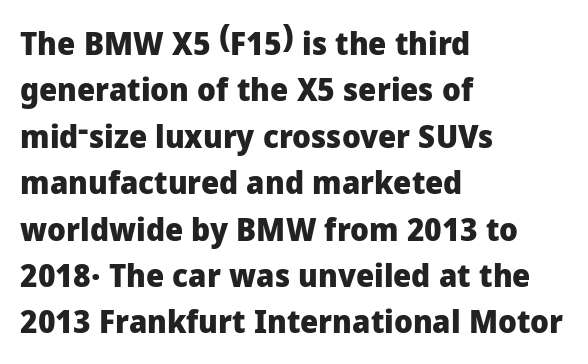
Q: Is the text bold? A: Yes.
Q: Is the text italic (slanted)? A: No, it is upright.
Q: Is the typeface a serif or a sans-serif typeface? A: Sans-serif.
Q: Is the text underlined? A: No.
Q: How is the paragraph aligned? A: Left-aligned.
Q: Is the spacing between letters normal or unusually wide? A: Normal.
Q: Is the spacing between lines tight, normal or loose? A: Normal.
Q: Width (condensed, normal, or wide)? A: Normal.
Q: Stroke contrast? A: Low.
Q: x-height? A: Medium.
Q: Monospaced? A: No.
